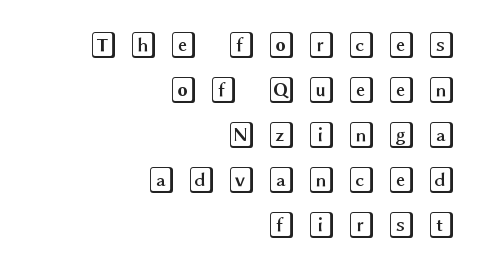
The image shows 26 px text type, upright; set right-aligned, line spacing 1.73x, unusually wide letter spacing (+0.44 em), not underlined.
